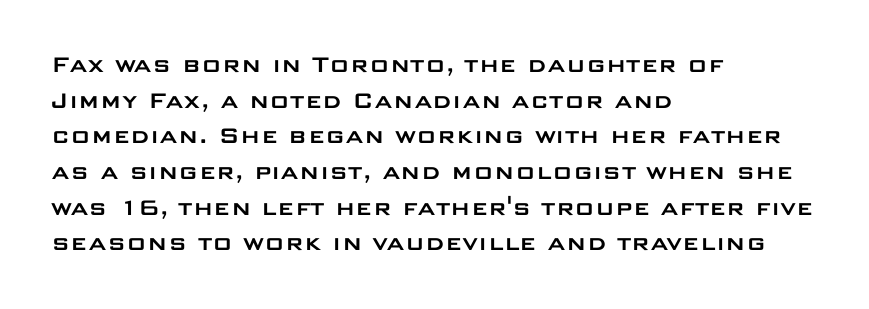
The image shows 27 px text type, upright; set left-aligned, normal line spacing (1.32x), normal letter spacing, not underlined.
